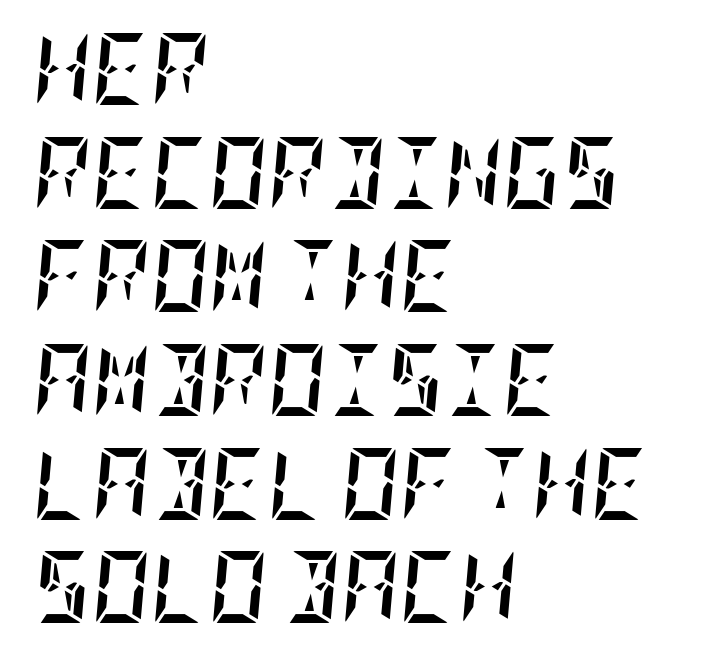
Weight check: bold — yes, fully. Each row of text sits above clean, open space. The typesetter chose a ragged-right arrangement here. Each new line begins a customary step beneath the previous one.
